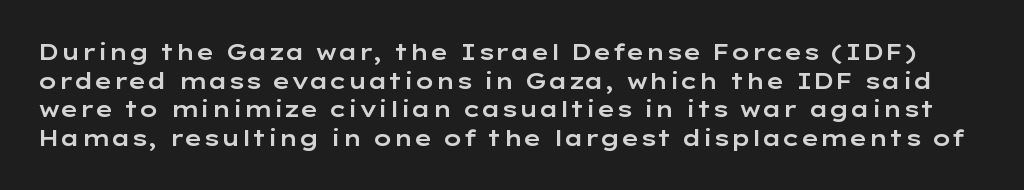
Q: Is the text italic (slanted)? A: No, it is upright.
Q: Is the text underlined? A: No.
Q: Is the spacing between letters normal or unusually wide? A: Normal.
Q: Is the spacing between lines tight, normal or loose? A: Normal.
